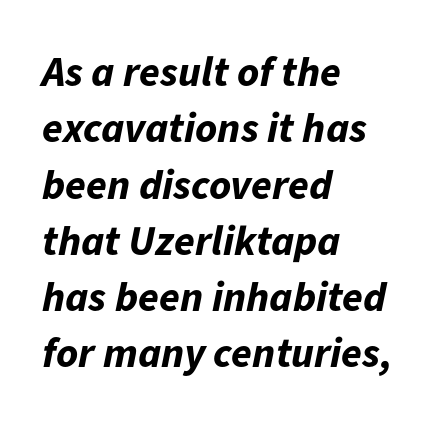
Q: Is the text bold? A: Yes.
Q: Is the text italic (slanted)? A: Yes, it leans right by about 11 degrees.
Q: Is the text underlined? A: No.
Q: How is the paragraph aligned? A: Left-aligned.
Q: Is the spacing between letters normal or unusually wide? A: Normal.
Q: Is the spacing between lines tight, normal or loose? A: Normal.
Q: Width (condensed, normal, or wide)? A: Normal.
Q: Stroke contrast? A: Low.
Q: x-height? A: Medium.
Q: Monospaced? A: No.
